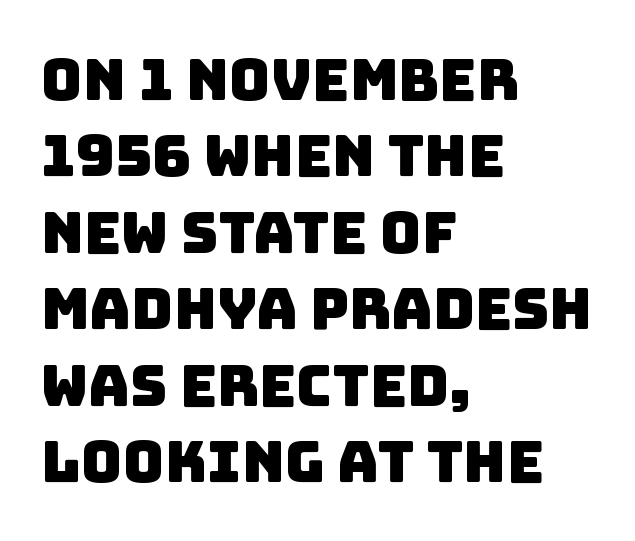
{"serif": "no", "width": "normal", "stroke_contrast": "low", "x_height": "large", "monospaced": "no", "underline": "no", "align": "left", "line_spacing": "normal", "line_spacing_ratio": 1.34, "letter_spacing": "normal", "letter_spacing_em": 0.0, "glyph_px": 57}
